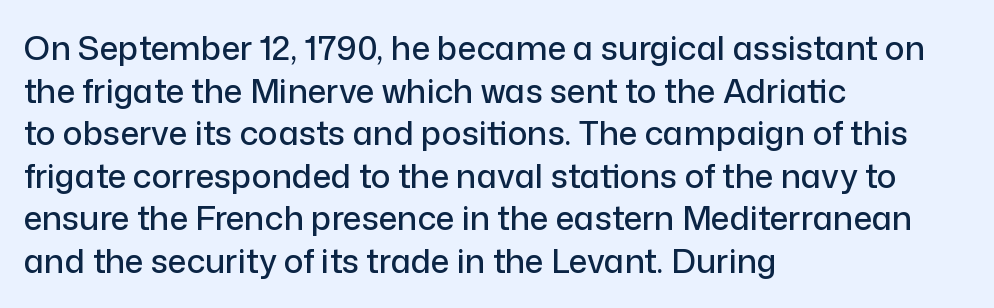
A typesetter would mark this as roman, not italic. Here the glyphs are tracked normally, forming tight word shapes. Each letter's strokes conclude bluntly, with no projecting serifs. The space between consecutive lines is moderate. A student would call this left alignment; a typographer would say flush left, rag right.
